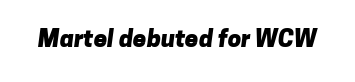
The image shows 24 px bold type; set normal letter spacing, not underlined.
